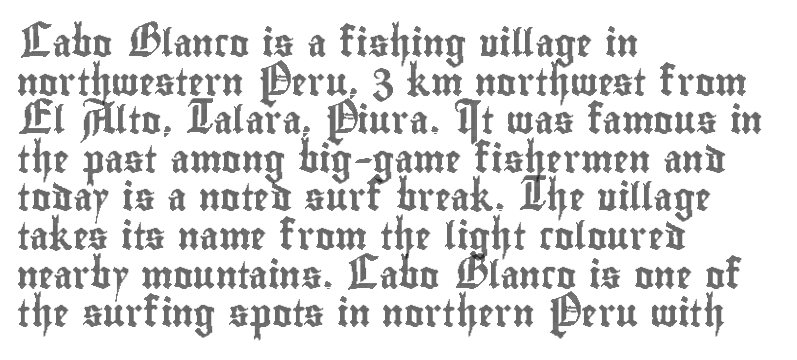
The image shows 27 px text type, upright; set left-aligned, normal line spacing (1.43x), normal letter spacing, not underlined.
